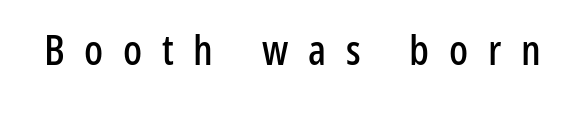
Q: Is the text italic (slanted)? A: No, it is upright.
Q: Is the typeface a serif or a sans-serif typeface? A: Sans-serif.
Q: Is the text underlined? A: No.
Q: Is the spacing between letters normal or unusually wide? A: Unusually wide.
Q: Width (condensed, normal, or wide)? A: Condensed.
Q: Stroke contrast? A: Low.
Q: x-height? A: Medium.
Q: Monospaced? A: No.
